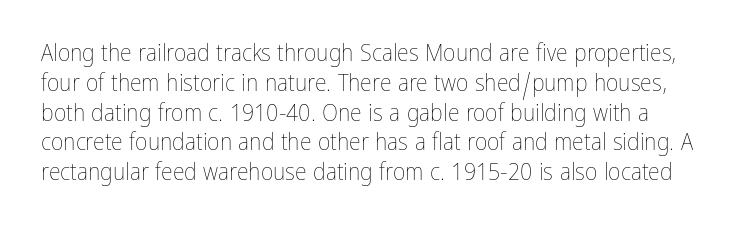
Q: Is the text bold? A: No.
Q: Is the text italic (slanted)? A: No, it is upright.
Q: Is the text underlined? A: No.
Q: Is the spacing between letters normal or unusually wide? A: Normal.
